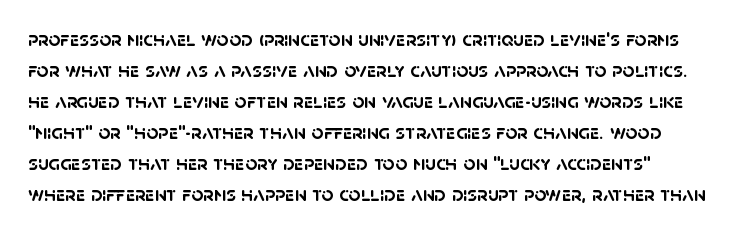
Lines of text with bare space underneath. The line texture is even and compact thanks to regular tracking. Does the leading feel generous? No, just average. Pretty heavy lettering here — definitely bold.
